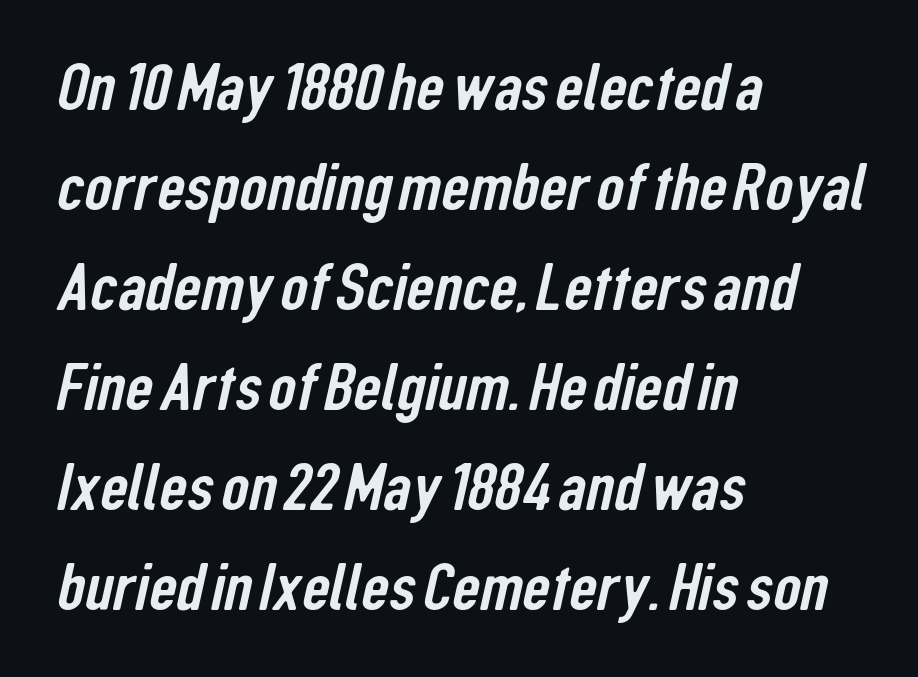
The paragraph shown leans on its left margin. Honestly, the letter spacing is just normal — you wouldn't notice it. The letters advance in unequal steps, a hallmark of proportional type. These lines are composed in type without serifs.
